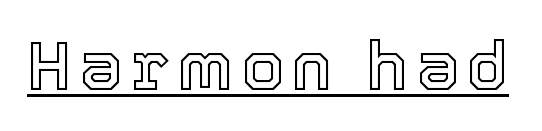
Q: Is the text italic (slanted)? A: No, it is upright.
Q: Is the text underlined? A: Yes.
Q: Width (condensed, normal, or wide)? A: Normal.
Q: x-height? A: Medium.
Q: Monospaced? A: No.
